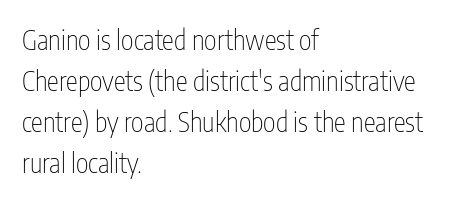
{"italic": "no", "bold": "no", "underline": "no", "align": "left", "line_spacing": "normal", "line_spacing_ratio": 1.52, "letter_spacing": "normal", "letter_spacing_em": 0.0, "glyph_px": 27}
